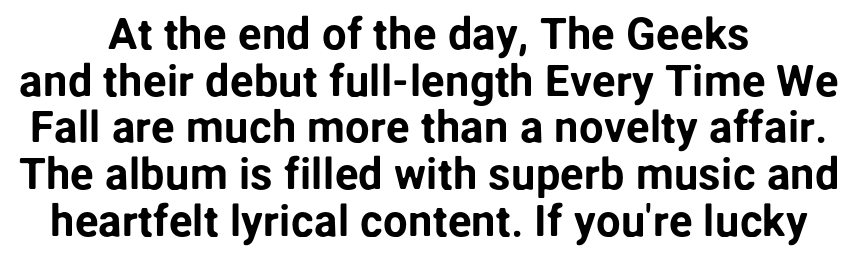
The image shows 44 px sans-serif type, upright; set centered, tight line spacing (1.06x), normal letter spacing, not underlined; low stroke contrast and a medium x-height.
